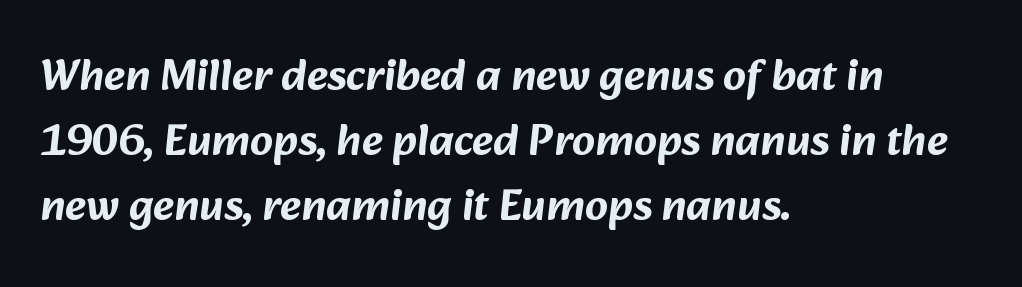
Serif or sans? Sans — the stroke terminals are bare. Regular leading. Tracking here is standard; glyphs follow each other at the usual distance. A bare baseline throughout the passage. Looks like regular typesetting: each glyph gets only the width it needs.
